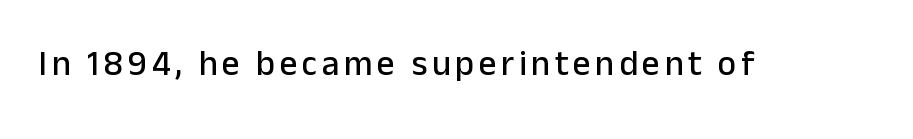
{"serif": "no", "italic": "no", "width": "normal", "stroke_contrast": "low", "x_height": "medium", "monospaced": "no", "underline": "no", "glyph_px": 35}
